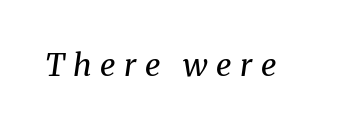
No heavy texture on the line: the type isn't bold. The tracking jumps out immediately: characters are airy and widely separated. The space directly below the letters is spotless. The rendering uses natural spacing where letterforms have individual widths. Each letter's strokes conclude with small projecting serifs.
